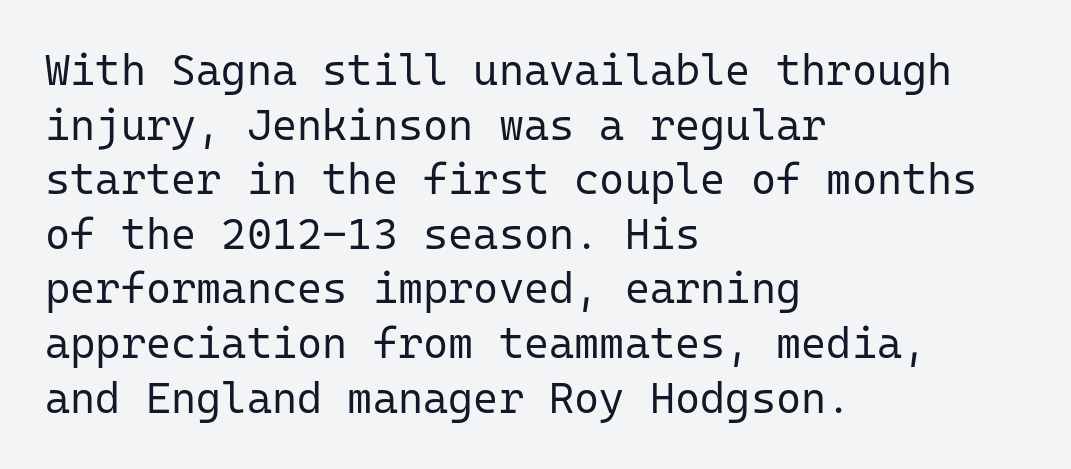
{"serif": "no", "italic": "no", "bold": "no", "weight": "regular", "width": "normal", "stroke_contrast": "low", "x_height": "medium", "monospaced": "yes", "underline": "no", "align": "left", "line_spacing": "normal", "line_spacing_ratio": 1.27, "letter_spacing": "normal", "letter_spacing_em": 0.0, "glyph_px": 43}
